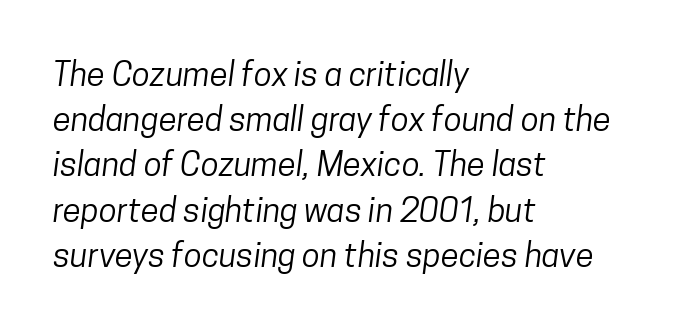
This sample uses plain, unmodified letter spacing. Observe the absence of serifs on each vertical stroke in this sample. The space between consecutive lines is moderate. The letterforms sit at book weight or below. Think of a printed novel: that variable character pitch is what you see here. These lines are set flush left with a ragged right edge.
